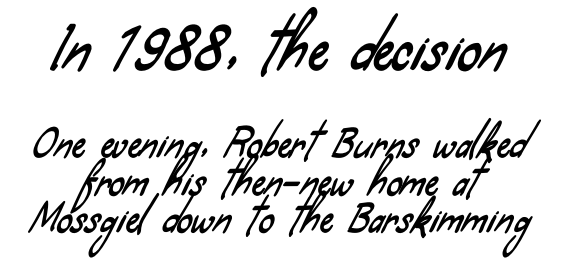
{"serif": "no", "width": "condensed", "stroke_contrast": "low", "x_height": "small", "monospaced": "no", "underline": "no", "line_spacing": "tight", "line_spacing_ratio": 0.99, "letter_spacing": "normal", "letter_spacing_em": 0.0, "larger_block": "first", "size_ratio": 1.5, "glyph_px": 57}
